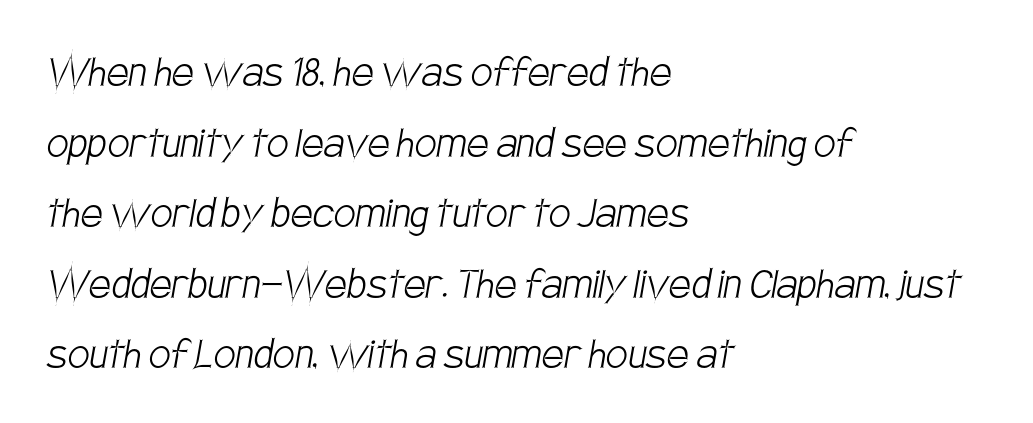
{"serif": "no", "bold": "no", "weight": "light", "width": "condensed", "stroke_contrast": "low", "x_height": "large", "monospaced": "no", "underline": "no", "align": "left", "line_spacing": "normal", "line_spacing_ratio": 1.44, "letter_spacing": "normal", "letter_spacing_em": 0.0, "glyph_px": 49}
